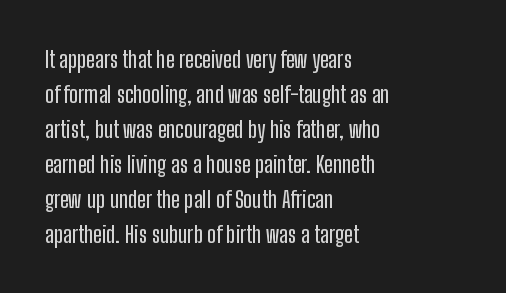
Left-aligned paragraph, ragged on the right. This sample uses an upright cut, with every glyph sitting square on the baseline. Only glyphs here, with clear space below each row. In terms of letterspacing, this is plain default setting. The line-height multiplier appears to be the usual default.
